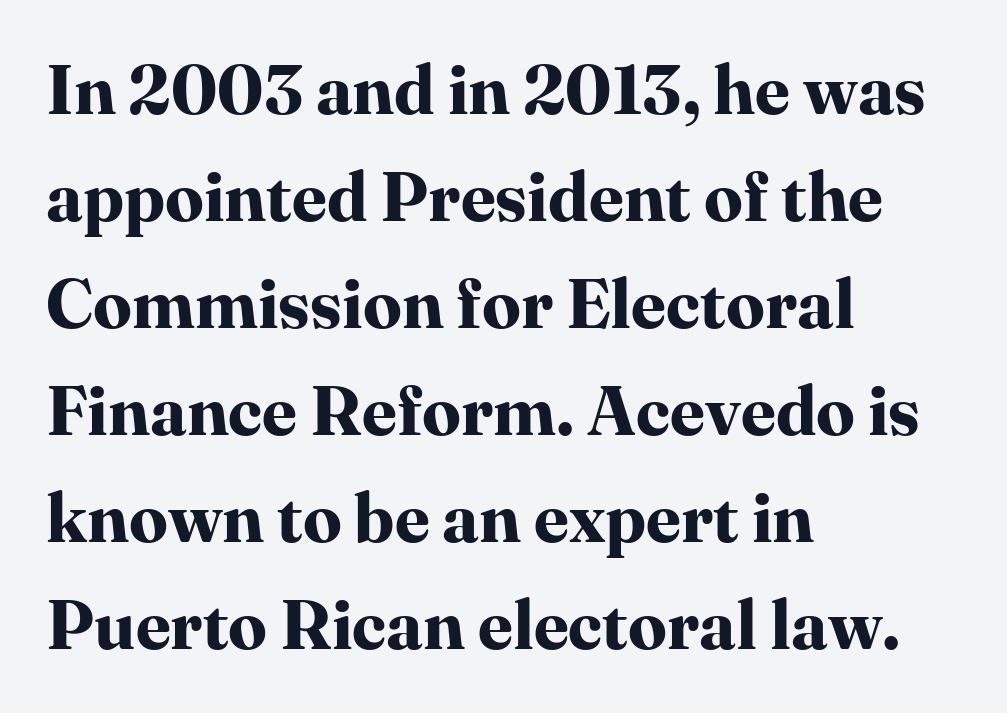
{"serif": "yes", "italic": "no", "bold": "yes", "weight": "bold", "width": "normal", "stroke_contrast": "high", "x_height": "medium", "monospaced": "no", "underline": "no", "align": "left", "line_spacing": "normal", "line_spacing_ratio": 1.55, "letter_spacing": "normal", "letter_spacing_em": 0.0, "glyph_px": 69}
